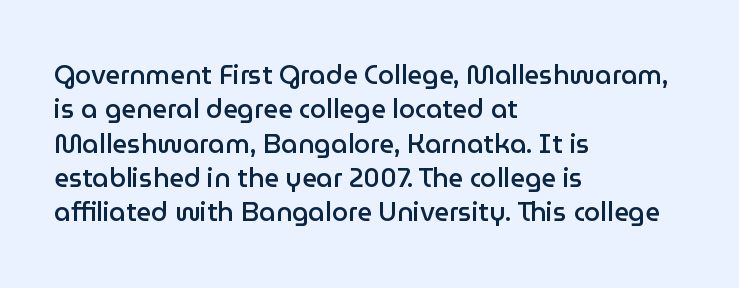
{"italic": "no", "bold": "semi", "underline": "no", "align": "left", "line_spacing": "normal", "line_spacing_ratio": 1.32, "letter_spacing": "normal", "letter_spacing_em": 0.0, "glyph_px": 26}
